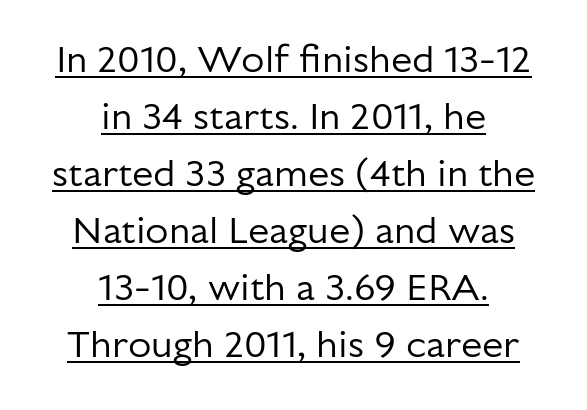
Q: Is the text bold? A: No.
Q: Is the text italic (slanted)? A: No, it is upright.
Q: Is the typeface a serif or a sans-serif typeface? A: Sans-serif.
Q: Is the text underlined? A: Yes.
Q: How is the paragraph aligned? A: Centered.
Q: Is the spacing between letters normal or unusually wide? A: Normal.
Q: Is the spacing between lines tight, normal or loose? A: Normal.
Q: Width (condensed, normal, or wide)? A: Normal.
Q: Stroke contrast? A: Low.
Q: x-height? A: Medium.
Q: Monospaced? A: No.
